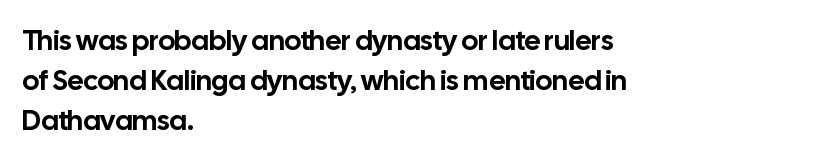
{"serif": "no", "italic": "no", "width": "normal", "stroke_contrast": "low", "x_height": "medium", "monospaced": "no", "underline": "no", "align": "left", "line_spacing": "normal", "line_spacing_ratio": 1.42, "letter_spacing": "normal", "letter_spacing_em": 0.0, "glyph_px": 28}
